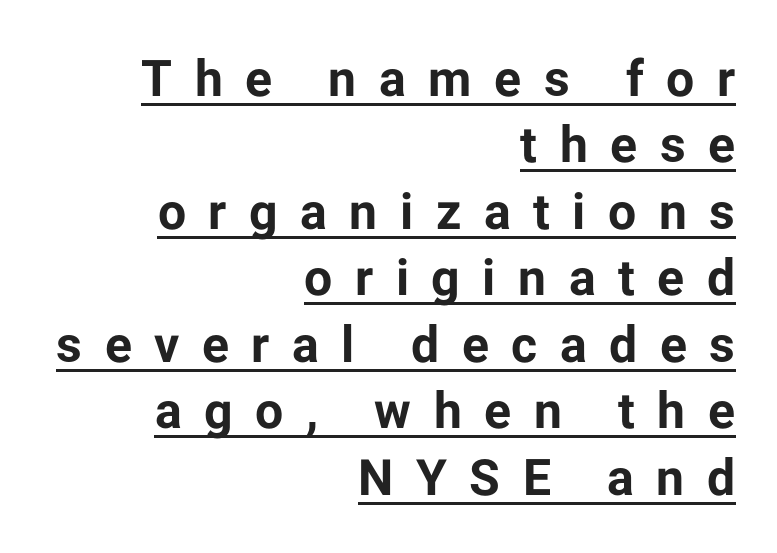
The image shows 50 px bold sans-serif type, upright; set right-aligned, normal line spacing (1.33x), unusually wide letter spacing (+0.45 em), underlined; low stroke contrast and a medium x-height.
